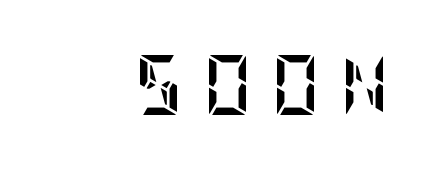
The image shows 60 px semibold, condensed type, upright; set unusually wide letter spacing (+0.33 em), not underlined; low stroke contrast and a large x-height.
